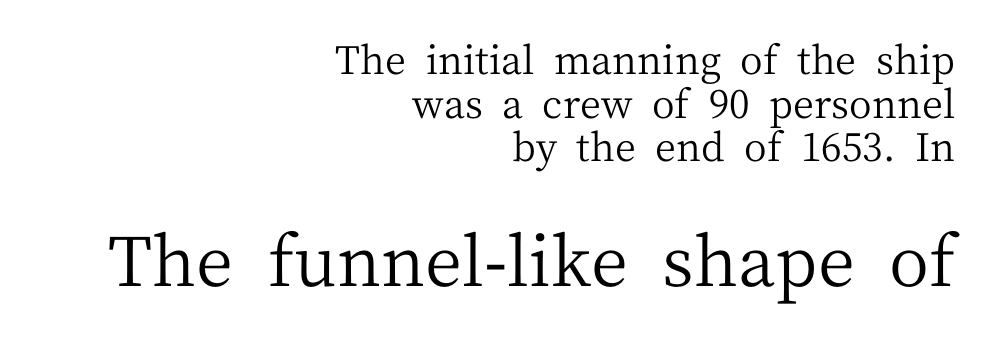
The image shows 69 px regular-weight serif type, upright; set right-aligned, tight line spacing (1.12x), normal letter spacing, not underlined; the second (bottom) block is 1.77x larger; medium stroke contrast and a medium x-height.
